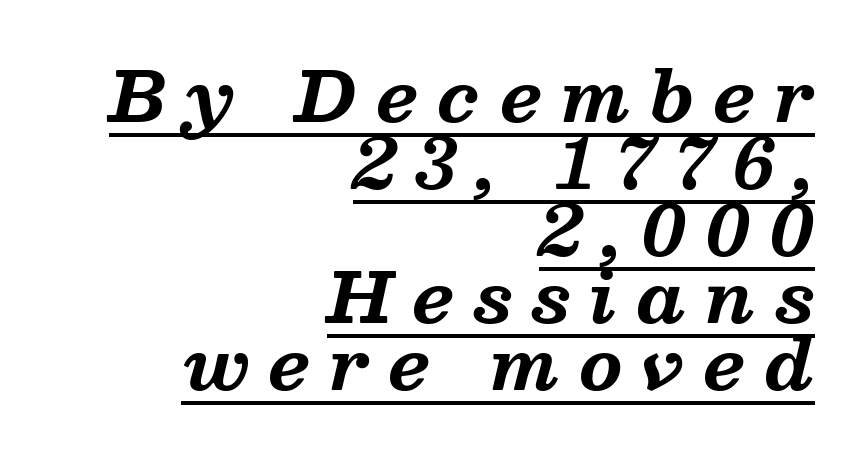
The image shows 69 px bold serif type, italic (leaning right); set right-aligned, tight line spacing (0.97x), unusually wide letter spacing (+0.29 em), underlined; medium stroke contrast and a medium x-height.
